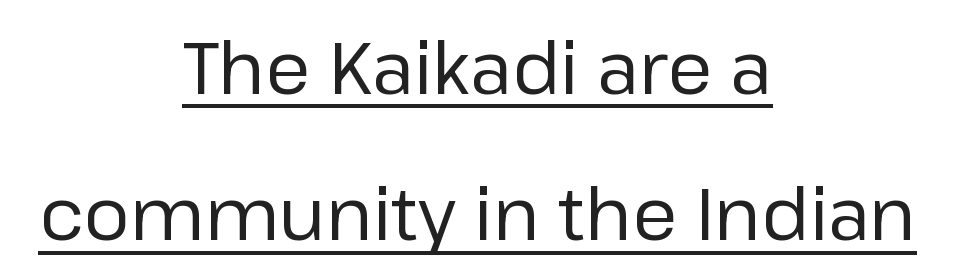
Q: Is the text bold? A: No.
Q: Is the text italic (slanted)? A: No, it is upright.
Q: Is the typeface a serif or a sans-serif typeface? A: Sans-serif.
Q: Is the text underlined? A: Yes.
Q: How is the paragraph aligned? A: Centered.
Q: Is the spacing between letters normal or unusually wide? A: Normal.
Q: Is the spacing between lines tight, normal or loose? A: Loose.
Q: Width (condensed, normal, or wide)? A: Normal.
Q: Stroke contrast? A: Low.
Q: x-height? A: Medium.
Q: Monospaced? A: No.
